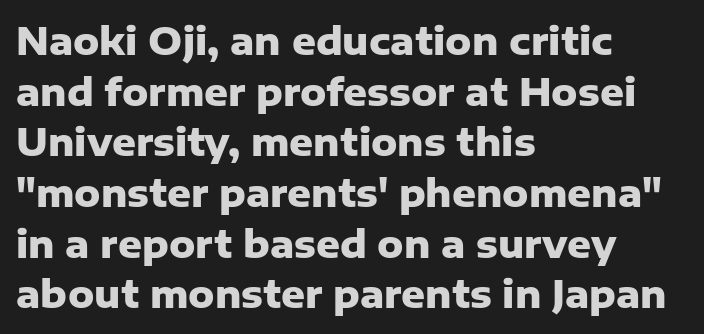
Quick note: interline space is typical. The line texture is even and compact thanks to regular tracking. Notice how the stems are strictly vertical — no italics here. These lines carry a lot of weight — the face is fully bold. Alignment: flush left.
